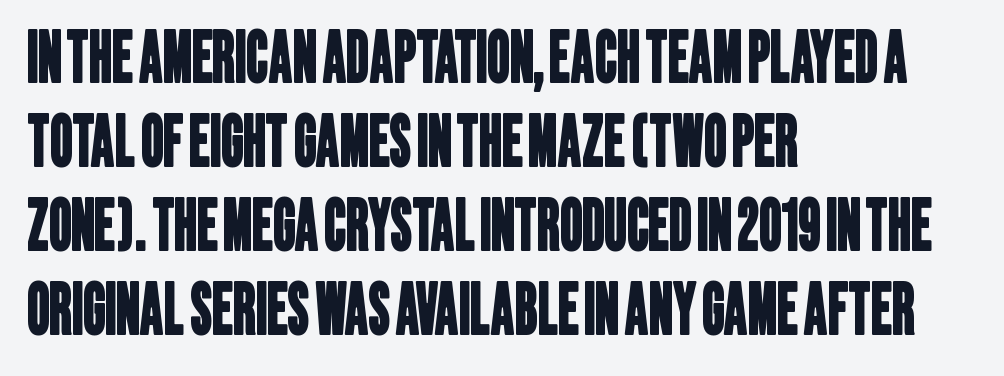
Q: Is the typeface a serif or a sans-serif typeface? A: Sans-serif.
Q: Is the text underlined? A: No.
Q: How is the paragraph aligned? A: Left-aligned.
Q: Is the spacing between letters normal or unusually wide? A: Normal.
Q: Width (condensed, normal, or wide)? A: Condensed.
Q: Stroke contrast? A: Low.
Q: x-height? A: Large.
Q: Monospaced? A: No.
